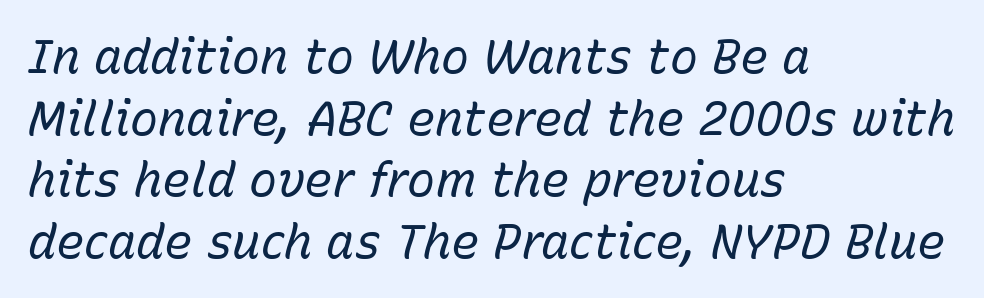
Here the designer chose a conventional face with non-uniform glyph widths. Line beginnings align vertically; line endings do not. Normally led — the rows are evenly, conventionally spaced. Heft: none added — not bold.
